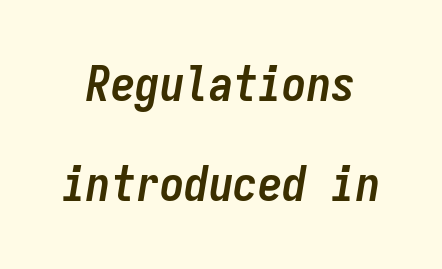
The text carries the slant typical of an italic or oblique font. A typesetter would call this monospace, since all characters share one set width. Spacing between characters is what you'd get straight out of the box. Widely set lines give the paragraph a tall, airy silhouette. The strokes are fattened all the way to bold. The baseline area is clear.
